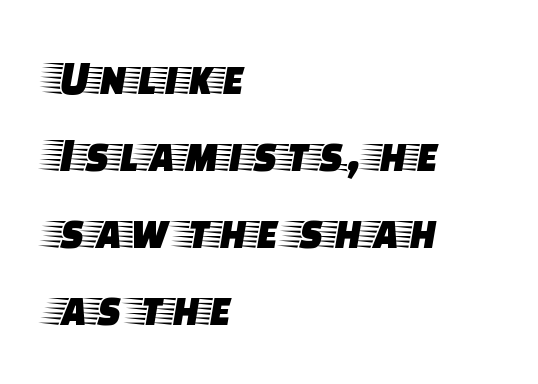
The image shows 49 px wide serif type; set left-aligned, normal line spacing (1.57x), normal letter spacing, not underlined; low stroke contrast and a large x-height.
